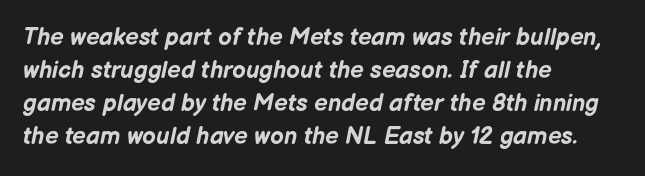
The image shows 24 px bold type, italic (leaning right); set left-aligned, normal line spacing (1.38x), normal letter spacing, not underlined.
